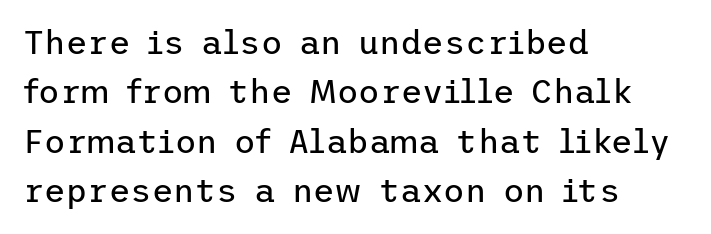
{"serif": "no", "italic": "no", "bold": "no", "weight": "regular", "width": "normal", "stroke_contrast": "low", "x_height": "medium", "underline": "no", "align": "left", "line_spacing": "normal", "line_spacing_ratio": 1.5, "letter_spacing": "normal", "letter_spacing_em": 0.0, "glyph_px": 33}
